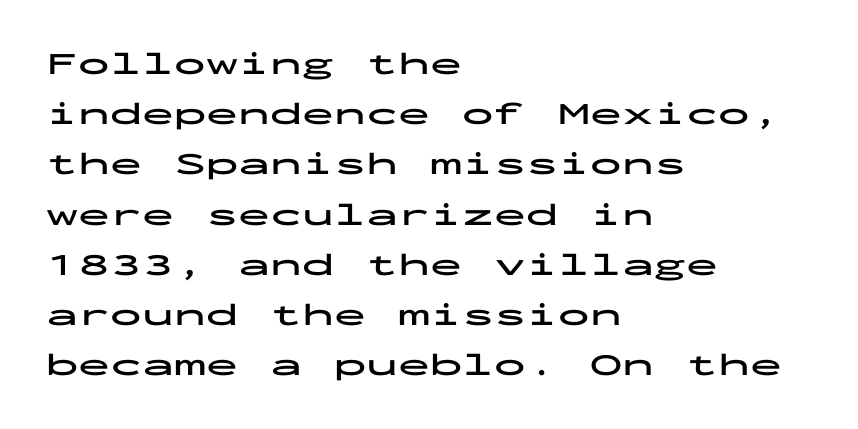
Q: Is the text bold? A: Yes.
Q: Is the text italic (slanted)? A: No, it is upright.
Q: Is the typeface a serif or a sans-serif typeface? A: Sans-serif.
Q: Is the text underlined? A: No.
Q: How is the paragraph aligned? A: Left-aligned.
Q: Is the spacing between letters normal or unusually wide? A: Normal.
Q: Is the spacing between lines tight, normal or loose? A: Normal.
Q: Width (condensed, normal, or wide)? A: Wide.
Q: Stroke contrast? A: Low.
Q: x-height? A: Medium.
Q: Monospaced? A: Yes.
